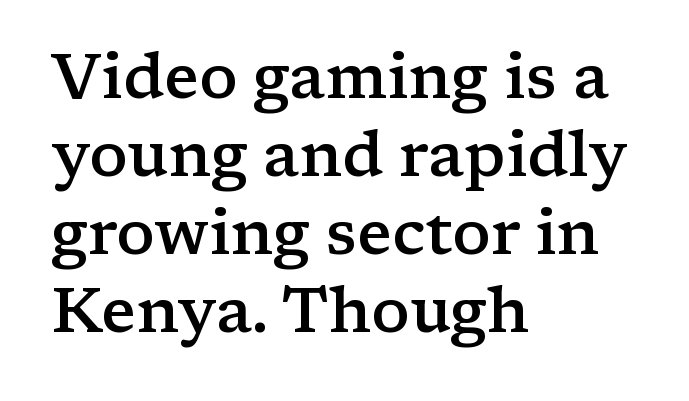
Looks like regular typesetting: each glyph gets only the width it needs. Rendered with straight, roman letterforms. Honestly, the letter spacing is just normal — you wouldn't notice it. Stroke terminals: seriffed.
